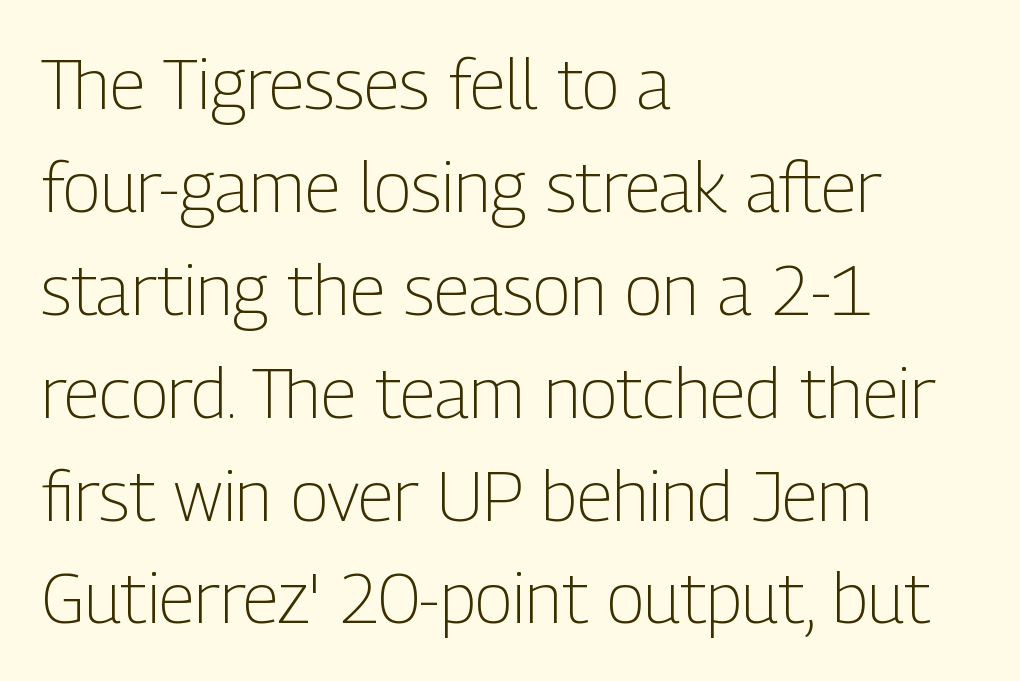
Horizontally, the lines are justified to the leading edge only. A clean baseline with only descenders dipping below it. The typesetting does not lean heavy: it is not bold. Posture: upright roman. Honestly, the letter spacing is just normal — you wouldn't notice it. The vertical gap from one line to the next is medium.
